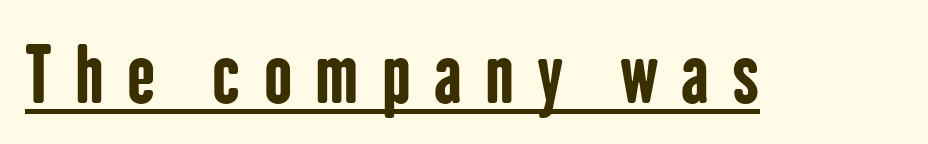
Someone cranked the tracking dial way up on this one. Check where the strokes stop: nothing finishes them off — pure sans. I'd describe the lettering as bold — thick and assertive. A baseline rule has been typeset under these characters.
